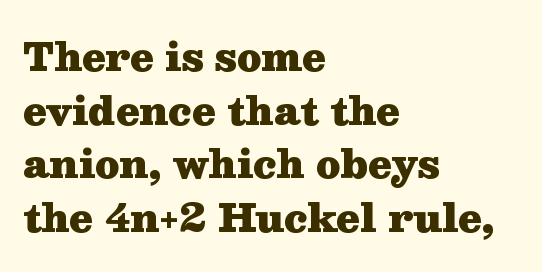
The designer left line spacing at the default. Does the copy run flush right? No — it runs flush left. How are the letters spaced? Ordinarily, with no added tracking. Observe the serifs anchoring each vertical stroke in this sample. Pretty heavy lettering here — definitely bold.
